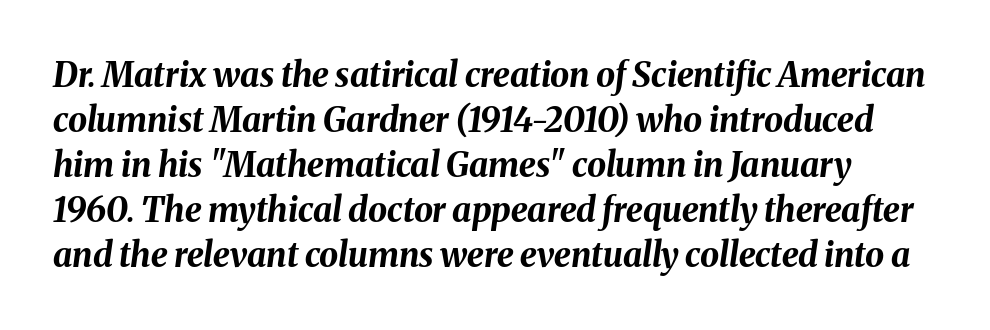
{"italic": "yes", "lean": "right", "slant_degrees": 8, "bold": "yes", "weight": "bold", "width": "normal", "stroke_contrast": "medium", "x_height": "medium", "monospaced": "no", "underline": "no", "line_spacing": "normal", "line_spacing_ratio": 1.32, "letter_spacing": "normal", "letter_spacing_em": 0.0, "glyph_px": 34}
